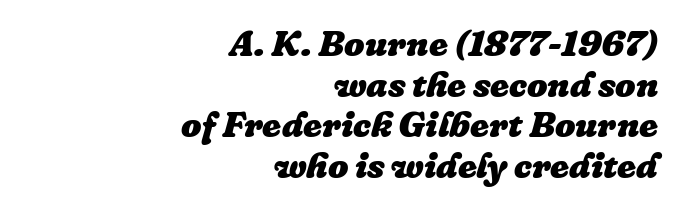
Q: Is the text bold? A: Yes.
Q: Is the text italic (slanted)? A: Yes, it leans right by about 16 degrees.
Q: Is the text underlined? A: No.
Q: How is the paragraph aligned? A: Right-aligned.
Q: Is the spacing between letters normal or unusually wide? A: Normal.
Q: Is the spacing between lines tight, normal or loose? A: Tight.
Q: Width (condensed, normal, or wide)? A: Normal.
Q: Stroke contrast? A: Low.
Q: x-height? A: Medium.
Q: Monospaced? A: No.
